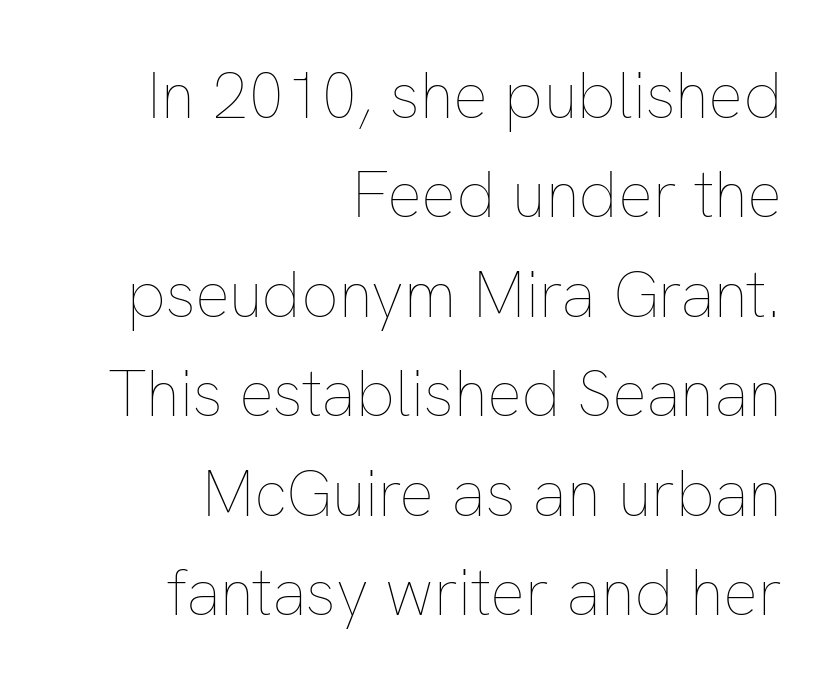
Look at the tracking — it's just the regular setting, nothing added. The specimen omits any rule beneath the text block's lines. Baseline-to-baseline distance is the conventional proportion of letter height. The compositor pushed each line to the right boundary. The type sits square on the baseline with zero lean. Each stroke keeps to a modest, everyday thickness or less.
